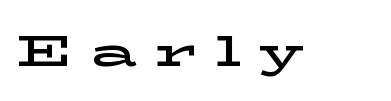
A typesetter would call this proportional, since set widths differ per character. Rule under the text: the space is simply empty. These lines were composed using upright roman letters. Are there feet on the stems? There are — it's a serif.
